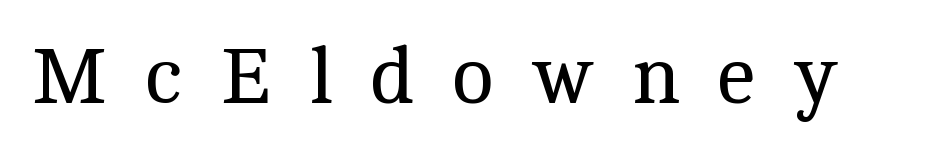
Q: Is the text bold? A: No.
Q: Is the text italic (slanted)? A: No, it is upright.
Q: Is the typeface a serif or a sans-serif typeface? A: Serif.
Q: Is the text underlined? A: No.
Q: Is the spacing between letters normal or unusually wide? A: Unusually wide.
Q: Width (condensed, normal, or wide)? A: Normal.
Q: x-height? A: Medium.
Q: Monospaced? A: No.
